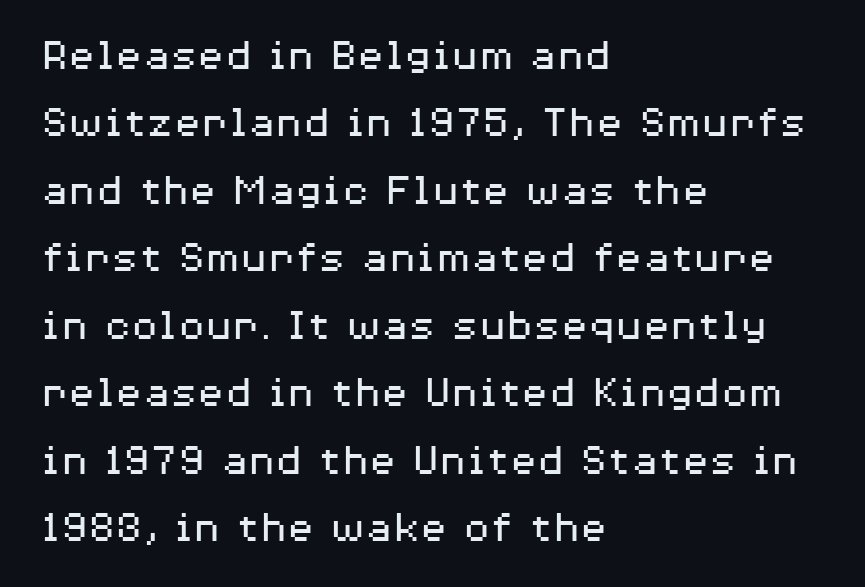
Check the space under the baseline: it is left empty. Is this a heavy cut? Hardly; it is regular or lighter. In terms of posture, this sample is upright. Unlike a traditional serif, this face leaves its strokes unadorned. There is no visible air inserted between adjacent glyphs. The passage shown is typed in a proportional face where columns would drift.
